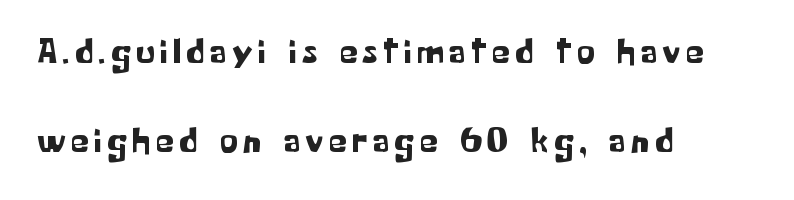
{"serif": "no", "italic": "no", "width": "normal", "stroke_contrast": "low", "x_height": "medium", "monospaced": "no", "underline": "no", "align": "left", "line_spacing": "loose", "line_spacing_ratio": 2.47, "glyph_px": 36}
